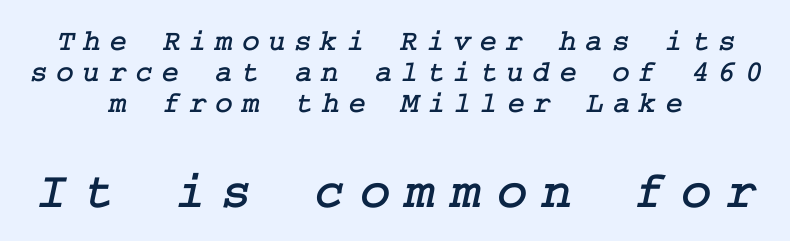
The image shows 52 px serif type; set centered, tight line spacing (1.04x), unusually wide letter spacing (+0.29 em), not underlined; the second (bottom) block is 1.73x larger; low stroke contrast and a medium x-height.
